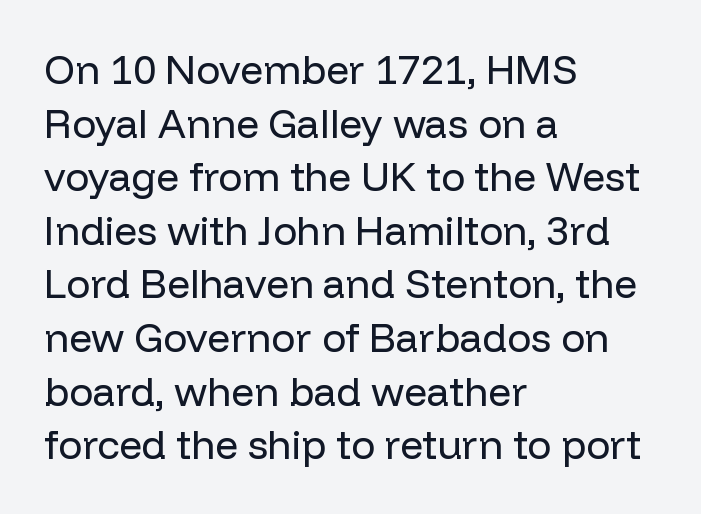
Compared with typical body copy, the letter spacing here is the same. Looks like regular typesetting: each glyph gets only the width it needs. Line starts are locked; line ends wander. The font is comparable to plain body text, perhaps lighter.
